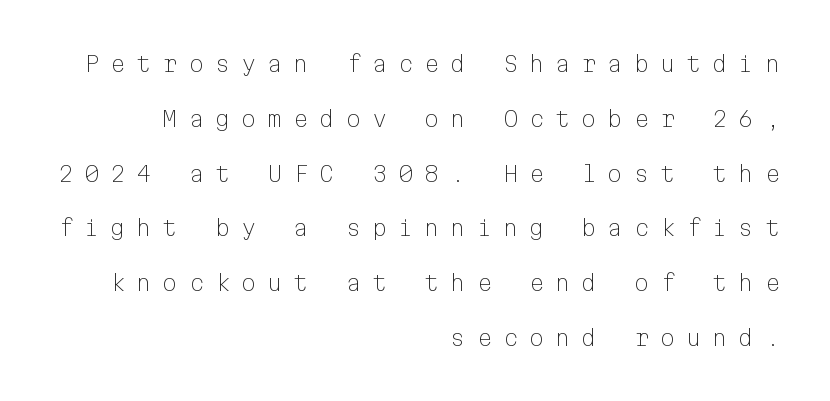
{"italic": "no", "bold": "no", "underline": "no", "align": "right", "line_spacing": "loose", "line_spacing_ratio": 2.49, "letter_spacing": "wide", "letter_spacing_em": 0.49, "glyph_px": 22}
